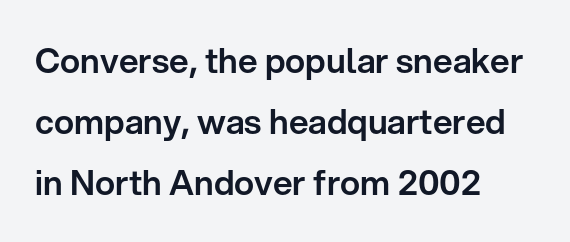
{"serif": "no", "italic": "no", "width": "normal", "stroke_contrast": "low", "x_height": "medium", "monospaced": "no", "underline": "no", "align": "left", "line_spacing_ratio": 1.79, "letter_spacing": "normal", "letter_spacing_em": 0.0, "glyph_px": 34}
